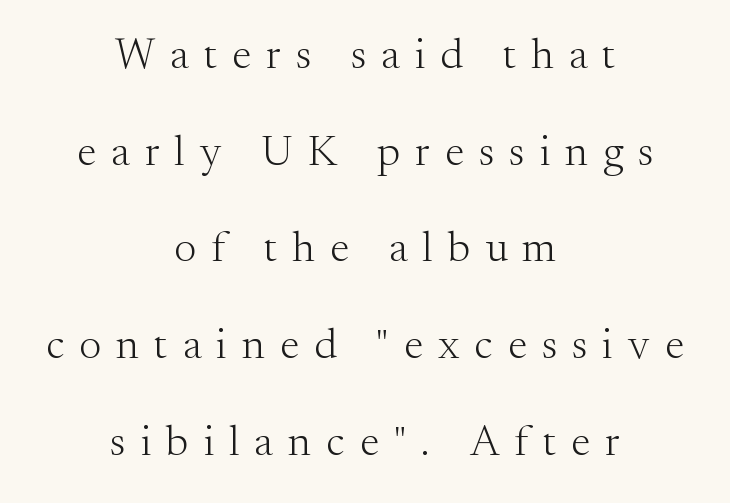
{"serif": "yes", "italic": "no", "bold": "no", "weight": "light", "width": "normal", "stroke_contrast": "medium", "x_height": "small", "monospaced": "no", "underline": "no", "align": "center", "line_spacing": "loose", "line_spacing_ratio": 2.25, "letter_spacing": "wide", "letter_spacing_em": 0.35, "glyph_px": 43}
